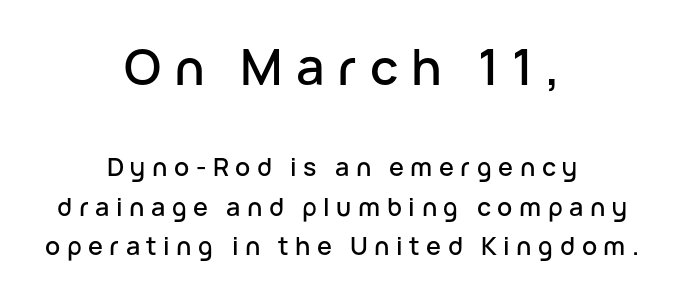
Q: Is the text italic (slanted)? A: No, it is upright.
Q: Is the typeface a serif or a sans-serif typeface? A: Sans-serif.
Q: Is the text underlined? A: No.
Q: How is the paragraph aligned? A: Centered.
Q: Is the spacing between letters normal or unusually wide? A: Unusually wide.
Q: Is the spacing between lines tight, normal or loose? A: Normal.
Q: Which block of text is set in a larger size, the first (top) or the second (bottom)? A: The first (top) one.
Q: Width (condensed, normal, or wide)? A: Normal.
Q: Stroke contrast? A: Low.
Q: x-height? A: Medium.
Q: Monospaced? A: No.
